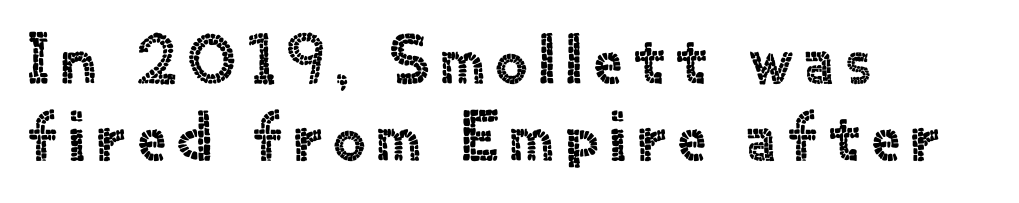
{"serif": "no", "italic": "no", "width": "normal", "x_height": "small", "monospaced": "no", "underline": "no", "align": "left", "line_spacing": "tight", "line_spacing_ratio": 1.1, "glyph_px": 70}
